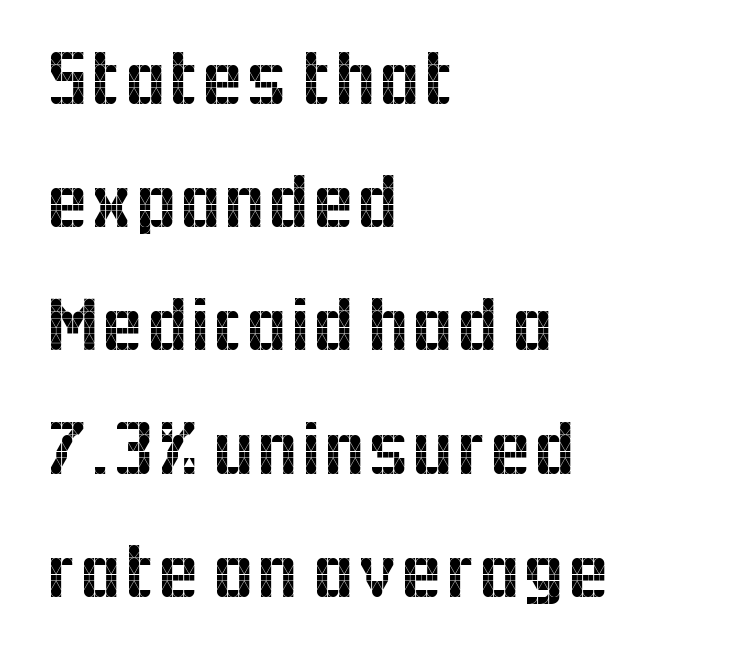
{"serif": "no", "italic": "no", "width": "normal", "x_height": "medium", "monospaced": "no", "underline": "no", "align": "left", "line_spacing": "normal", "line_spacing_ratio": 1.58, "letter_spacing": "normal", "letter_spacing_em": 0.0, "glyph_px": 78}
